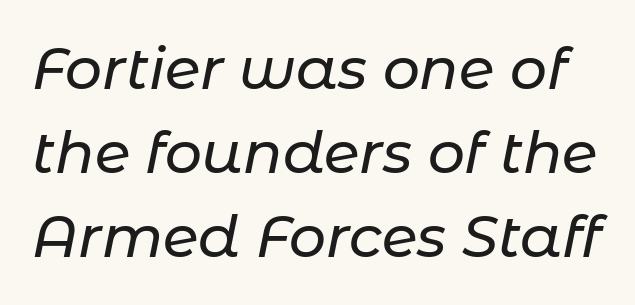
Notice how the stems are inclined rather than vertical — that's the hallmark of italics. Compared with typical paragraphs, the rows here are spaced about the same. Is this a fixed-width face? No — the glyphs have proportional, varying widths. Observe the ordinary spacing: letters are neighbours, not strangers.
